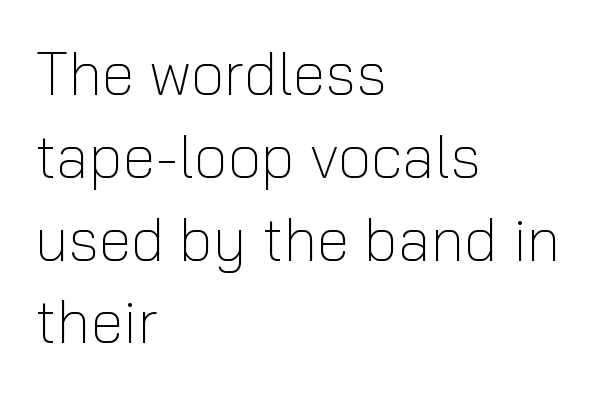
Q: Is the text bold? A: No.
Q: Is the text italic (slanted)? A: No, it is upright.
Q: Is the typeface a serif or a sans-serif typeface? A: Sans-serif.
Q: Is the text underlined? A: No.
Q: How is the paragraph aligned? A: Left-aligned.
Q: Is the spacing between letters normal or unusually wide? A: Normal.
Q: Is the spacing between lines tight, normal or loose? A: Normal.
Q: Width (condensed, normal, or wide)? A: Normal.
Q: Stroke contrast? A: Low.
Q: x-height? A: Medium.
Q: Monospaced? A: No.
